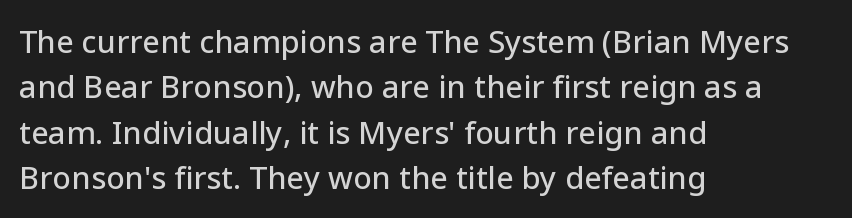
The image shows 31 px sans-serif type, upright; set left-aligned, normal line spacing (1.46x), normal letter spacing, not underlined; low stroke contrast and a medium x-height.
